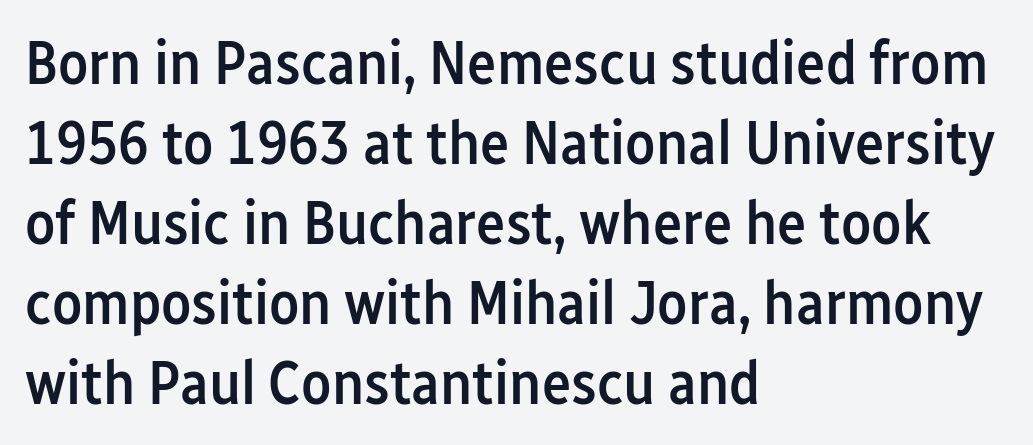
The image shows 62 px semibold, condensed sans-serif type, upright; set left-aligned, normal line spacing (1.29x), normal letter spacing, not underlined; low stroke contrast and a medium x-height.
